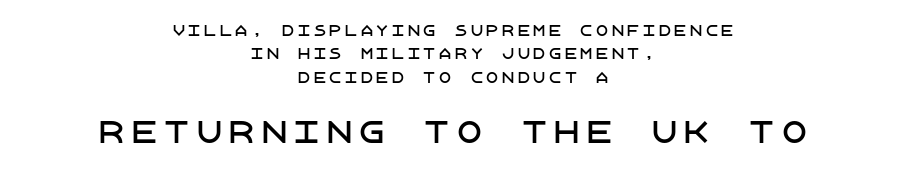
A student would notice the bottom passage is typeset larger than what precedes it. This sample is center-justified, so both line endings float freely. Do the letters lean? They stand straight. Rule under the text: the space is simply empty. This rendering employs a face without finishing strokes, i.e., a sans-serif. One glance says typical: line gaps are just what's usual.
